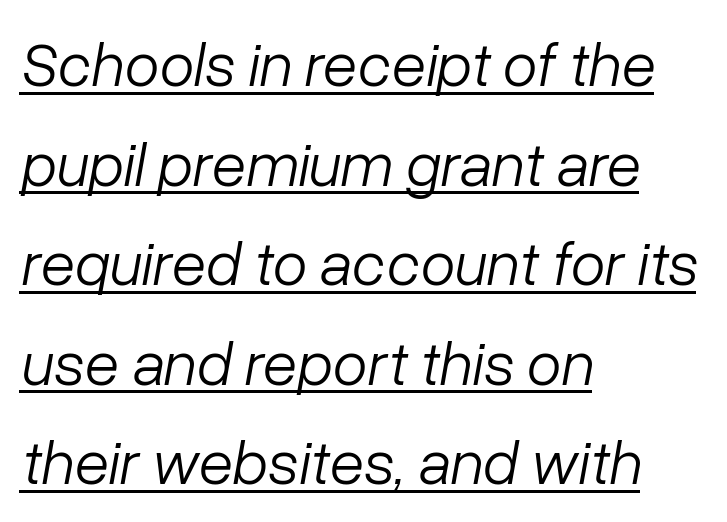
The image shows 63 px light type, italic (leaning right); set left-aligned, normal line spacing (1.58x), normal letter spacing, underlined; low stroke contrast and a medium x-height.
